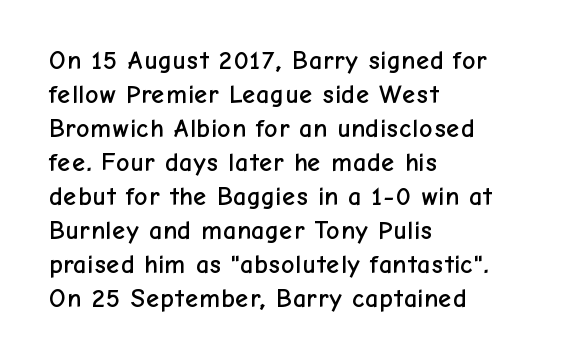
The passage is arranged the way most books set body copy — flush left. This is roman type, the default non-slanted kind. The rows are spaced the way most documents space them. The letterforms sit shoulder to shoulder at normal distance. Honestly, there is no underline to notice here at all.
